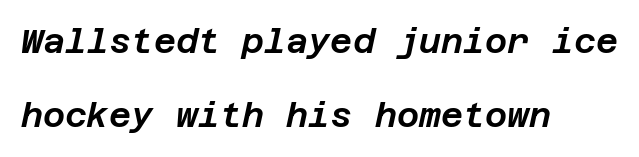
{"italic": "yes", "lean": "right", "slant_degrees": 12, "width": "normal", "stroke_contrast": "low", "x_height": "large", "underline": "no", "align": "left", "line_spacing": "loose", "line_spacing_ratio": 2.18, "letter_spacing": "normal", "letter_spacing_em": 0.0, "glyph_px": 34}
